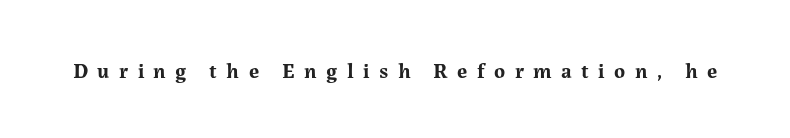
Between one letter and the next there's a generous, obvious gap. The space beneath each line is pristine and unruled. Ascenders rise straight up at ninety degrees. The glyphs have the mass of a bold cut.
